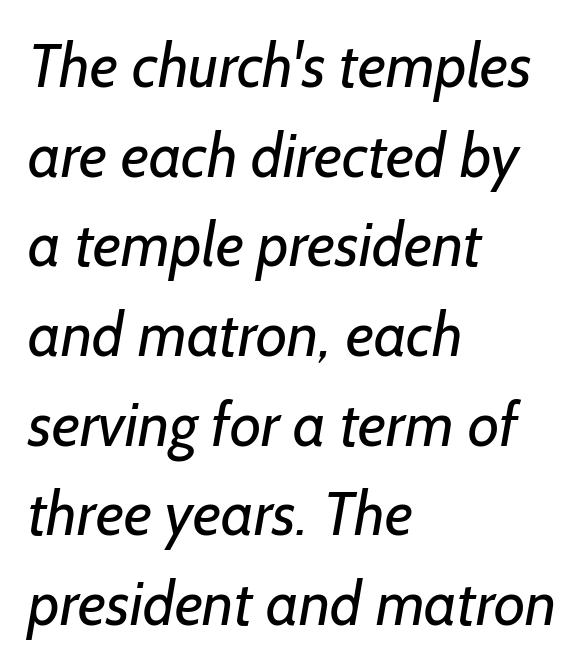
{"serif": "no", "bold": "no", "weight": "regular", "width": "normal", "stroke_contrast": "low", "x_height": "medium", "monospaced": "no", "underline": "no", "align": "left", "line_spacing": "normal", "line_spacing_ratio": 1.47, "letter_spacing": "normal", "letter_spacing_em": 0.0, "glyph_px": 61}
